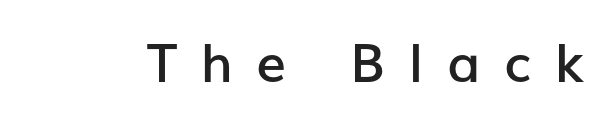
{"serif": "no", "italic": "no", "bold": "semi", "weight": "semibold", "width": "normal", "stroke_contrast": "low", "x_height": "medium", "monospaced": "no", "underline": "no", "letter_spacing": "wide", "letter_spacing_em": 0.45, "glyph_px": 53}
